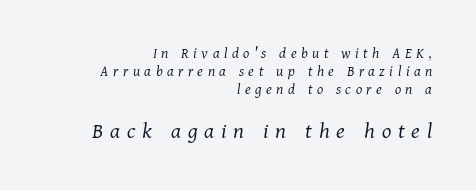
The image shows 24 px text type, italic (leaning right); set right-aligned, tight line spacing (1.14x), unusually wide letter spacing (+0.28 em), not underlined; the second (bottom) block is 1.5x larger.
